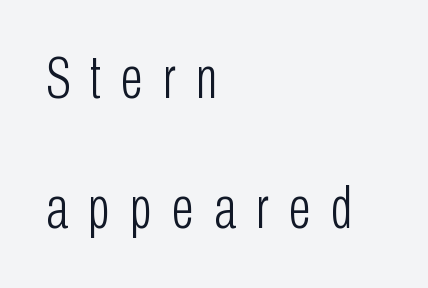
{"serif": "no", "italic": "no", "bold": "no", "weight": "light", "width": "condensed", "stroke_contrast": "low", "x_height": "medium", "monospaced": "no", "underline": "no", "align": "left", "line_spacing": "loose", "line_spacing_ratio": 2.21, "letter_spacing": "wide", "letter_spacing_em": 0.34, "glyph_px": 59}
